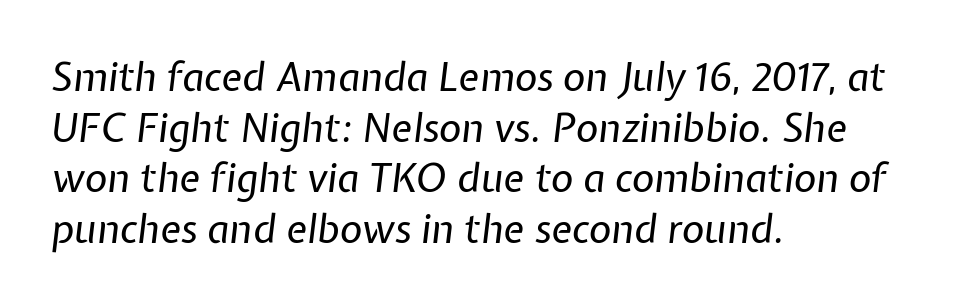
Weight: regular or lighter. Inter-character spacing is left at the font's built-in metrics. The axis of the letterforms is tilted away from vertical. The lines are quadded left. Proportional: the letters do not fall into vertical columns. Whoever set this chose a conventional vertical rhythm.
